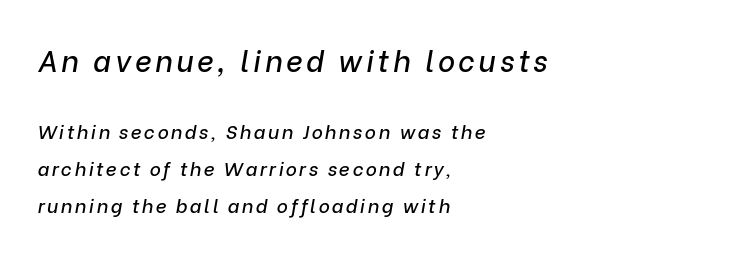
The space between consecutive lines is lavish. The compositor pushed each line to the left boundary. A typesetter would call this proportional, since set widths differ per character. Look at the glyph heights: the upper group is clearly the bigger setting. In terms of posture, this sample is oblique. No word sits above an underline.
